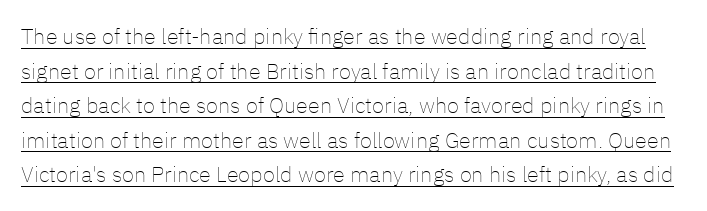
Q: Is the text bold? A: No.
Q: Is the text italic (slanted)? A: No, it is upright.
Q: Is the text underlined? A: Yes.
Q: Is the spacing between letters normal or unusually wide? A: Normal.
Q: Is the spacing between lines tight, normal or loose? A: Normal.
